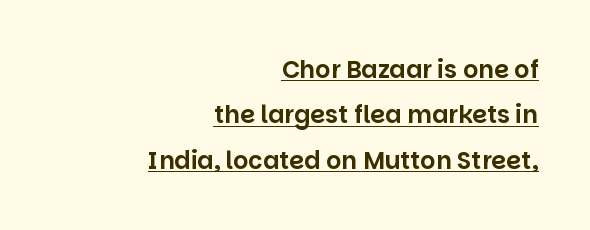
The image shows 24 px text type, upright; set right-aligned, line spacing 1.89x, normal letter spacing, underlined.
